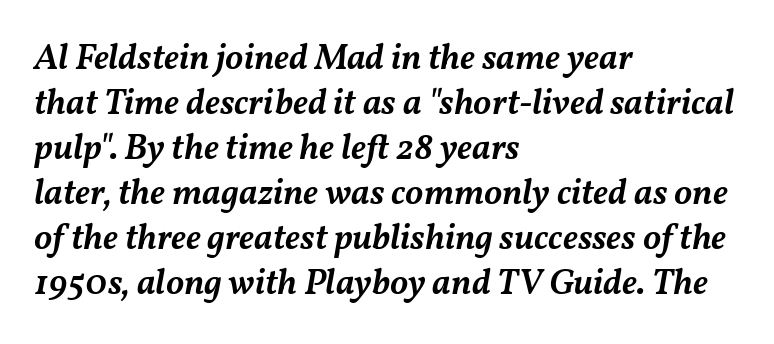
{"italic": "yes", "lean": "right", "slant_degrees": 11, "bold": "semi", "weight": "semibold", "width": "normal", "stroke_contrast": "medium", "x_height": "medium", "monospaced": "no", "underline": "no", "align": "left", "line_spacing": "normal", "line_spacing_ratio": 1.25, "letter_spacing": "normal", "letter_spacing_em": 0.0, "glyph_px": 36}
